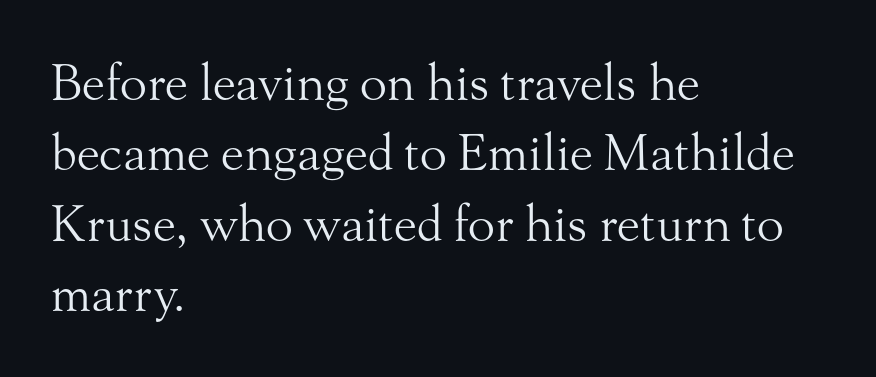
Q: Is the text bold? A: No.
Q: Is the text italic (slanted)? A: No, it is upright.
Q: Is the typeface a serif or a sans-serif typeface? A: Serif.
Q: Is the text underlined? A: No.
Q: How is the paragraph aligned? A: Left-aligned.
Q: Is the spacing between letters normal or unusually wide? A: Normal.
Q: Is the spacing between lines tight, normal or loose? A: Normal.
Q: Width (condensed, normal, or wide)? A: Normal.
Q: Stroke contrast? A: Medium.
Q: x-height? A: Small.
Q: Monospaced? A: No.
